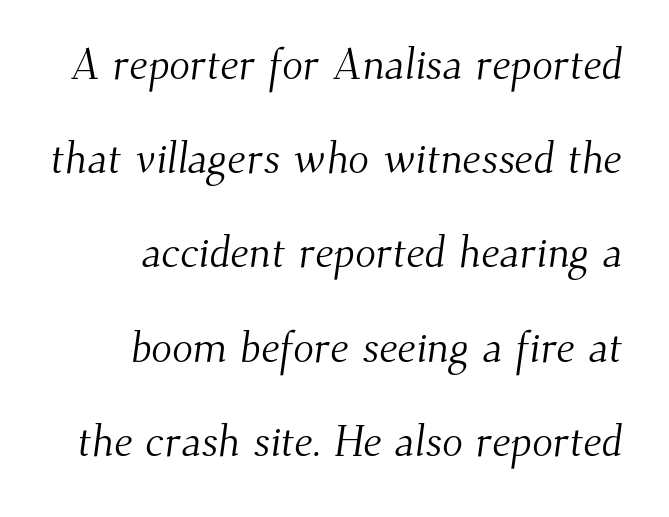
The image shows 43 px light serif type; set loose line spacing (2.19x), normal letter spacing, not underlined; medium stroke contrast and a small x-height.
